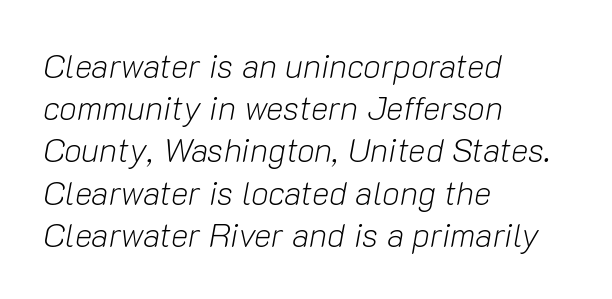
{"italic": "yes", "lean": "right", "slant_degrees": 10, "bold": "no", "weight": "light", "width": "normal", "stroke_contrast": "low", "x_height": "medium", "monospaced": "no", "underline": "no", "align": "left", "line_spacing": "normal", "line_spacing_ratio": 1.28, "letter_spacing": "normal", "letter_spacing_em": 0.0, "glyph_px": 33}
